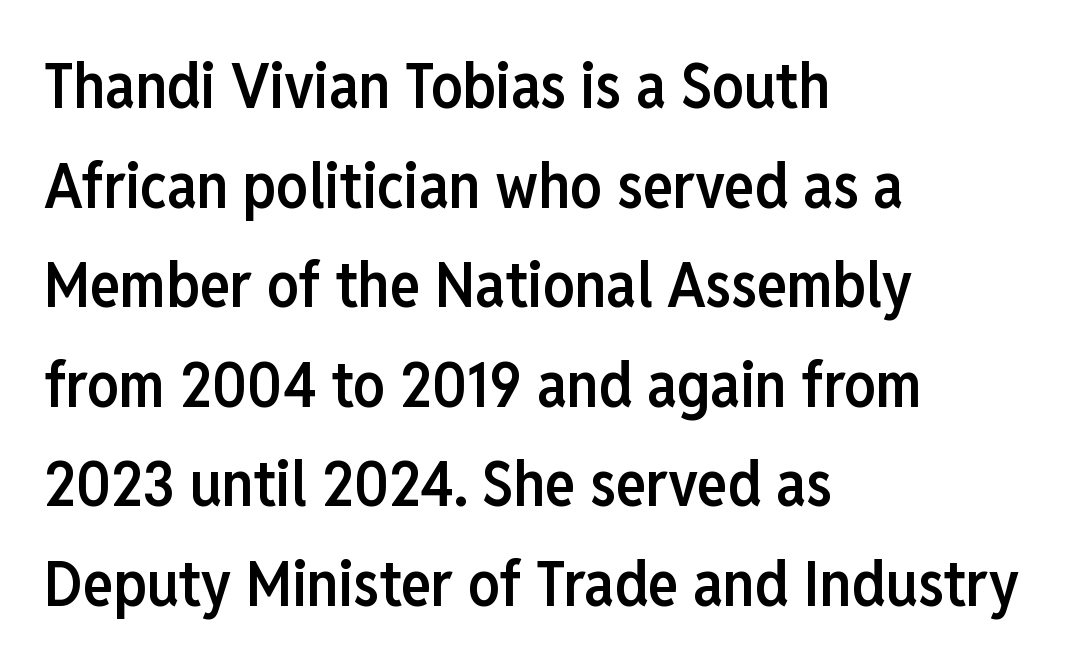
The passage shown has conventional tracking throughout. The space between consecutive lines is moderate. In CSS terms this would be text-align: left. Quick note: not italic, upright.
